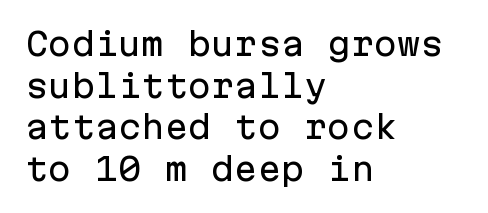
The image shows 31 px sans-serif type, upright, monospaced; set left-aligned, normal line spacing (1.34x), normal letter spacing, not underlined; low stroke contrast and a medium x-height.
